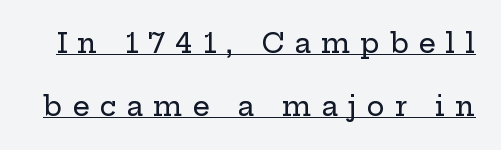
{"italic": "no", "underline": "yes", "line_spacing": "loose", "line_spacing_ratio": 2.33, "letter_spacing": "wide", "letter_spacing_em": 0.37, "glyph_px": 27}
